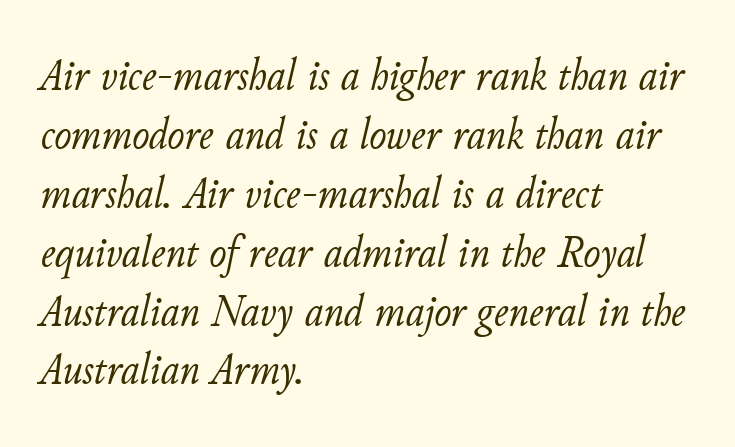
Successive baselines arrive at the customary interval. The text carries the slant typical of an italic or oblique font. Character widths vary here, with narrow letters taking less room than wide ones. The face used here is rendered with its standard letterfit. The letterforms sit at book weight or below.
